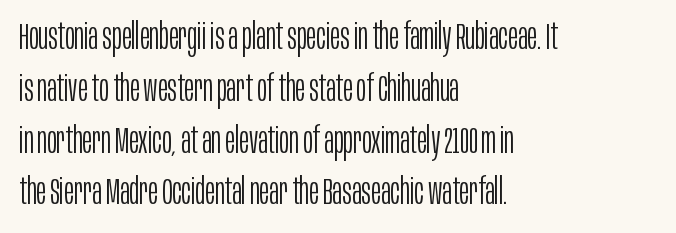
{"serif": "no", "italic": "no", "bold": "no", "weight": "light", "width": "condensed", "stroke_contrast": "low", "x_height": "large", "monospaced": "no", "underline": "no", "align": "left", "line_spacing": "normal", "line_spacing_ratio": 1.4, "letter_spacing": "normal", "letter_spacing_em": 0.0, "glyph_px": 37}
